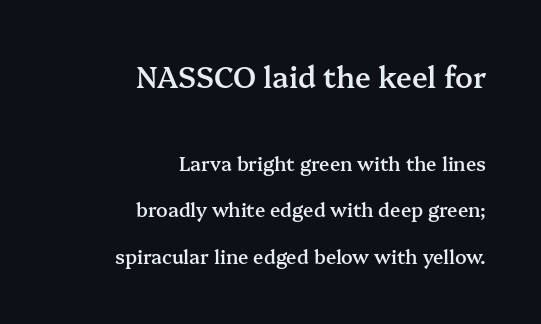
Casual observation: everything's shoved over to the right. The typography opts for an upright posture over an oblique one. The earlier block is typeset at a bigger size than the later block. How are the letters spaced? Ordinarily, with no added tracking.
